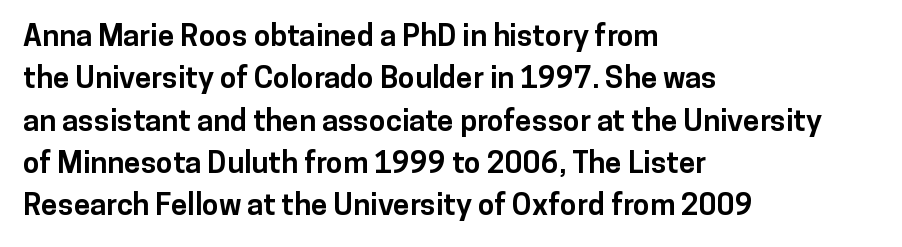
The image shows 30 px bold sans-serif type, upright; set left-aligned, normal line spacing (1.41x), normal letter spacing, not underlined; low stroke contrast and a medium x-height.
